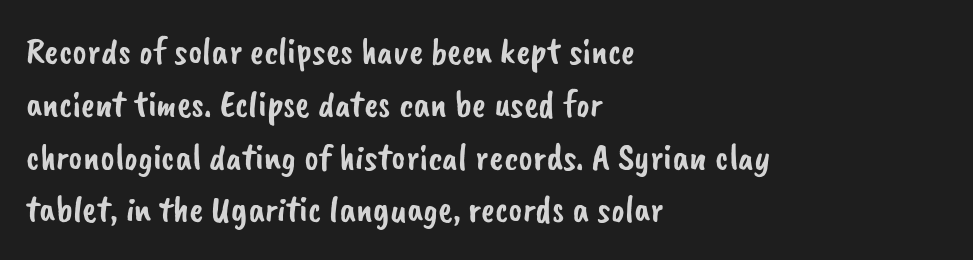
Q: Is the typeface a serif or a sans-serif typeface? A: Sans-serif.
Q: Is the text underlined? A: No.
Q: How is the paragraph aligned? A: Left-aligned.
Q: Is the spacing between letters normal or unusually wide? A: Normal.
Q: Is the spacing between lines tight, normal or loose? A: Normal.
Q: Width (condensed, normal, or wide)? A: Normal.
Q: Stroke contrast? A: Low.
Q: x-height? A: Small.
Q: Monospaced? A: No.
